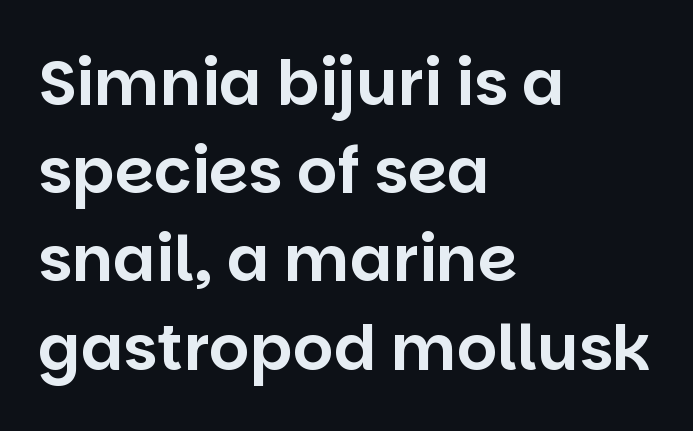
{"serif": "no", "italic": "no", "width": "normal", "stroke_contrast": "low", "x_height": "large", "monospaced": "no", "underline": "no", "align": "left", "line_spacing": "normal", "line_spacing_ratio": 1.4, "letter_spacing": "normal", "letter_spacing_em": 0.0, "glyph_px": 63}
